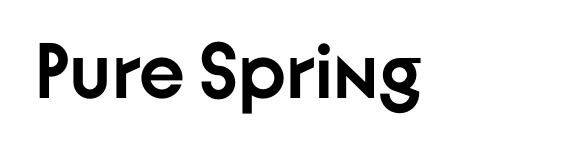
There is no visible air inserted between adjacent glyphs. You can tell from the bare stems that sans-serif type was used. Notice how thick the strokes are: this is what a full bold looks like. The font's upright variant was chosen for this text. These lines are rendered in a variable-pitch font.
